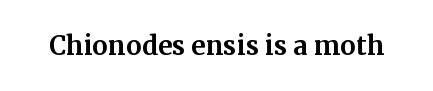
Q: Is the text italic (slanted)? A: No, it is upright.
Q: Is the typeface a serif or a sans-serif typeface? A: Serif.
Q: Is the text underlined? A: No.
Q: Is the spacing between letters normal or unusually wide? A: Normal.
Q: Width (condensed, normal, or wide)? A: Normal.
Q: Stroke contrast? A: Medium.
Q: x-height? A: Medium.
Q: Monospaced? A: No.
